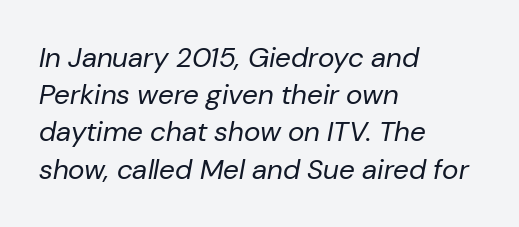
The strip under each line holds only bare page. Is this a fixed-width face? No — the glyphs have proportional, varying widths. Interline gaps are of average width in this sample. This rendering uses left alignment, leaving the right contour irregular. Yep, that's italic — everything's leaning. The font is comparable to plain body text, perhaps lighter.
